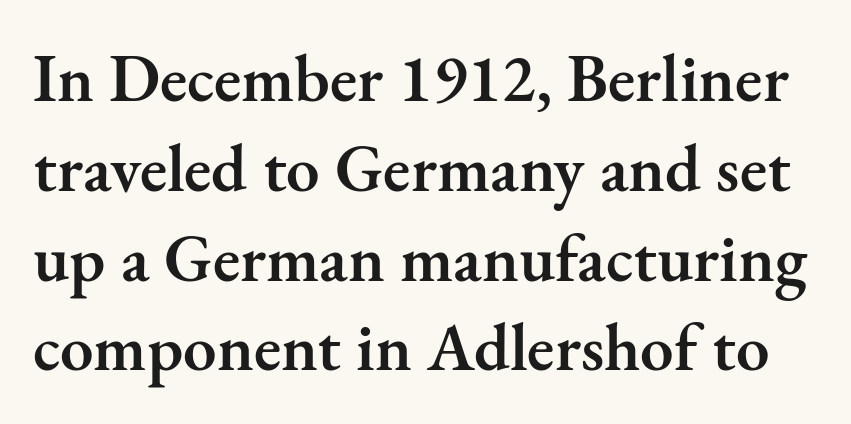
The image shows 67 px semibold serif type, upright; set normal line spacing (1.34x), normal letter spacing, not underlined; medium stroke contrast and a small x-height.
